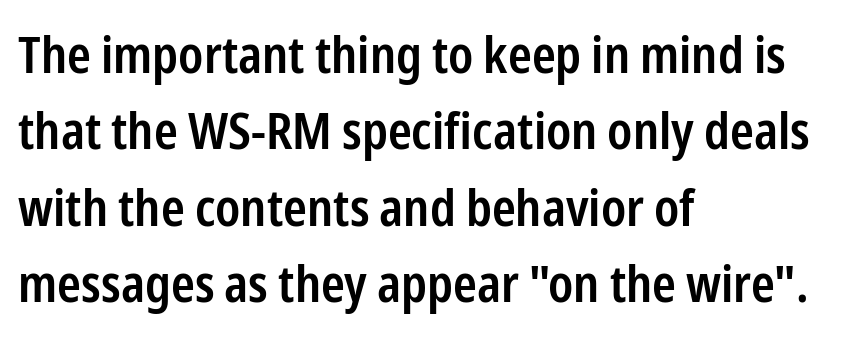
Q: Is the text bold? A: Semi-bold.
Q: Is the text italic (slanted)? A: No, it is upright.
Q: Is the typeface a serif or a sans-serif typeface? A: Sans-serif.
Q: Is the text underlined? A: No.
Q: How is the paragraph aligned? A: Left-aligned.
Q: Is the spacing between letters normal or unusually wide? A: Normal.
Q: Is the spacing between lines tight, normal or loose? A: Normal.
Q: Width (condensed, normal, or wide)? A: Condensed.
Q: Stroke contrast? A: Low.
Q: x-height? A: Medium.
Q: Monospaced? A: No.
